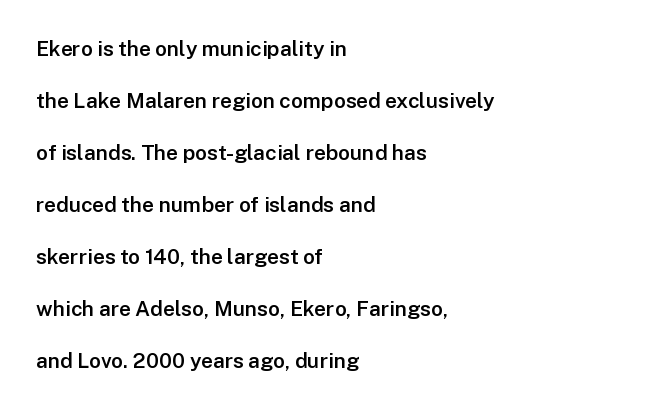
{"italic": "no", "bold": "semi", "underline": "no", "align": "left", "line_spacing": "loose", "line_spacing_ratio": 2.48, "letter_spacing": "normal", "letter_spacing_em": 0.0, "glyph_px": 21}
